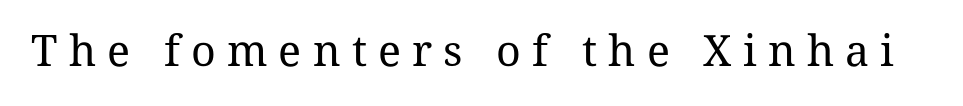
{"serif": "yes", "italic": "no", "bold": "no", "weight": "regular", "width": "normal", "stroke_contrast": "medium", "x_height": "medium", "monospaced": "no", "underline": "no", "letter_spacing": "wide", "letter_spacing_em": 0.26, "glyph_px": 43}
